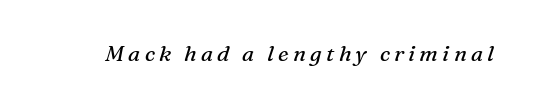
{"italic": "yes", "lean": "right", "slant_degrees": 16, "bold": "no", "underline": "no", "glyph_px": 22}
